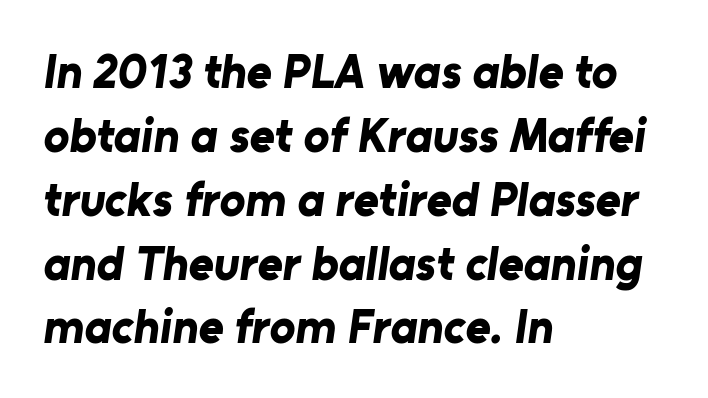
Caption: bold face, heavy strokes. Letter spacing: default. Do the characters align in a grid? No, the font is proportional. Where is the straight margin? On the left. The glyphs in this specimen are sans serif.
